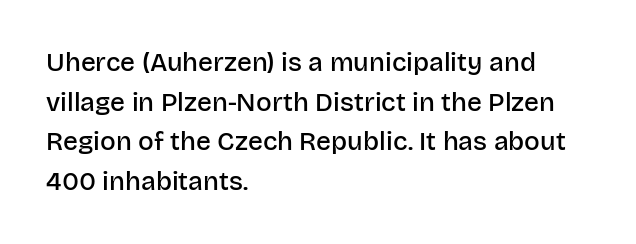
The image shows 26 px text type, upright; set left-aligned, normal line spacing (1.52x), normal letter spacing, not underlined.
